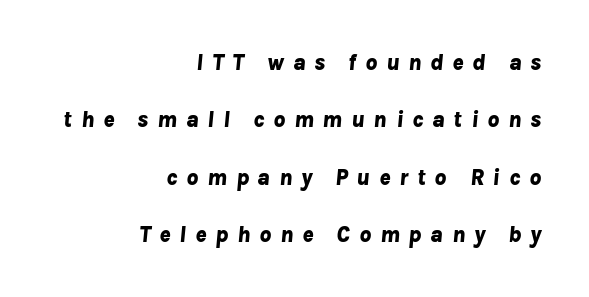
Q: Is the text bold? A: Yes.
Q: Is the text italic (slanted)? A: Yes, it leans right by about 8 degrees.
Q: Is the text underlined? A: No.
Q: How is the paragraph aligned? A: Right-aligned.
Q: Is the spacing between letters normal or unusually wide? A: Unusually wide.
Q: Is the spacing between lines tight, normal or loose? A: Loose.
